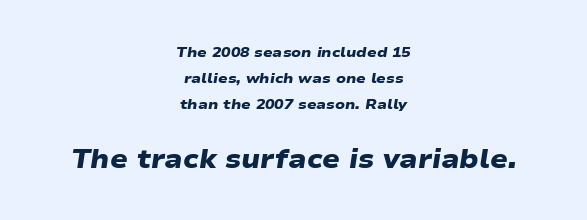
{"bold": "yes", "underline": "no", "align": "center", "line_spacing_ratio": 1.86, "letter_spacing": "normal", "letter_spacing_em": 0.0, "larger_block": "second", "size_ratio": 1.86, "glyph_px": 26}
